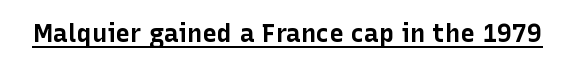
The face used here appears with an underline applied. Nope, not italic — everything's standing straight. This is heavy type, rendered in bold. Nobody touched the tracking dial on this one.
